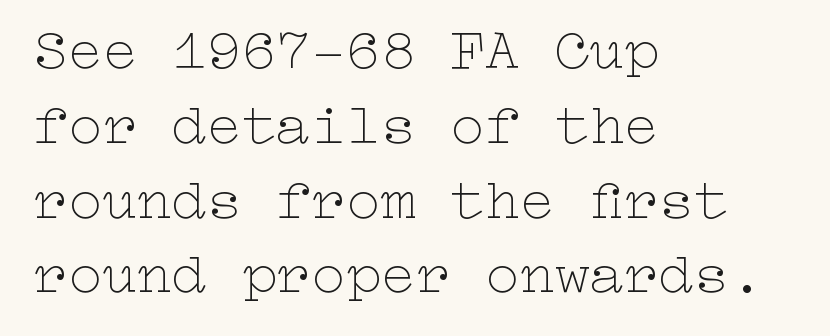
A roman cut, with each character standing at attention. The passage is arranged the way most books set body copy — flush left. Type without underlining. What's the leading like? Ordinary, nothing unusual. Words appear dense and cohesive because spacing is normal. Caption: face not bold, strokes unweighted.
